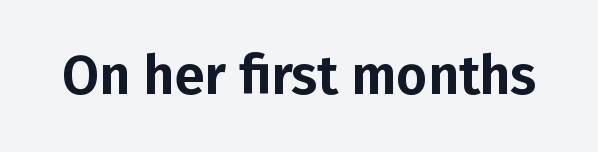
The image shows 54 px sans-serif type, upright; set normal letter spacing, not underlined; low stroke contrast and a medium x-height.
